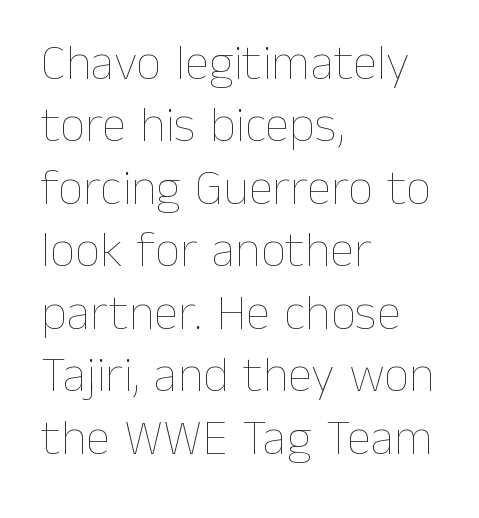
{"italic": "no", "bold": "no", "weight": "thin", "width": "normal", "stroke_contrast": "low", "x_height": "medium", "monospaced": "no", "underline": "no", "align": "left", "line_spacing": "normal", "line_spacing_ratio": 1.25, "letter_spacing": "normal", "letter_spacing_em": 0.0, "glyph_px": 50}
